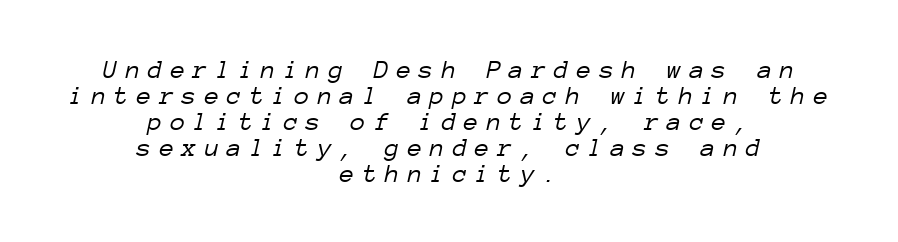
Q: Is the text bold? A: No.
Q: Is the text italic (slanted)? A: Yes, it leans right by about 12 degrees.
Q: Is the text underlined? A: No.
Q: How is the paragraph aligned? A: Centered.
Q: Is the spacing between letters normal or unusually wide? A: Unusually wide.
Q: Is the spacing between lines tight, normal or loose? A: Tight.
